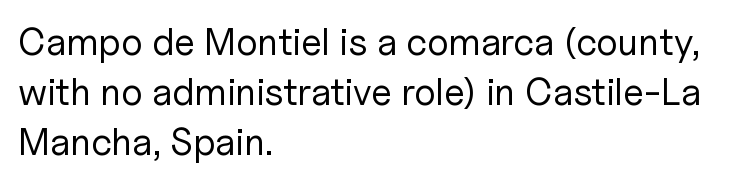
{"serif": "no", "italic": "no", "bold": "no", "weight": "regular", "width": "normal", "stroke_contrast": "low", "x_height": "medium", "monospaced": "no", "underline": "no", "align": "left", "line_spacing": "normal", "line_spacing_ratio": 1.31, "letter_spacing": "normal", "letter_spacing_em": 0.0, "glyph_px": 38}
